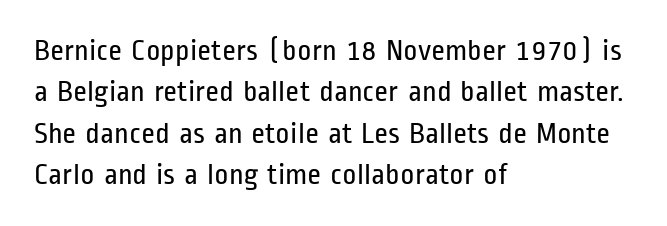
A typesetter would call this proportional, since set widths differ per character. Regarding serifs, this sample does without them. Visually the block forms a straight wall on the left and a jagged coastline on the right. Each row of text sits above clean, open space.
